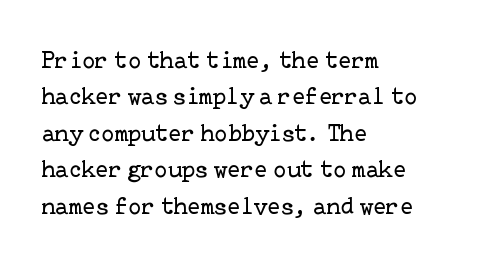
The image shows 24 px text type, upright; set left-aligned, normal line spacing (1.52x), normal letter spacing, not underlined.
